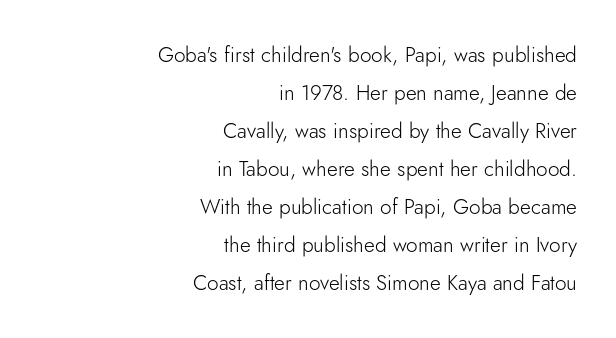
Q: Is the text bold? A: No.
Q: Is the text italic (slanted)? A: No, it is upright.
Q: Is the text underlined? A: No.
Q: How is the paragraph aligned? A: Right-aligned.
Q: Is the spacing between letters normal or unusually wide? A: Normal.
